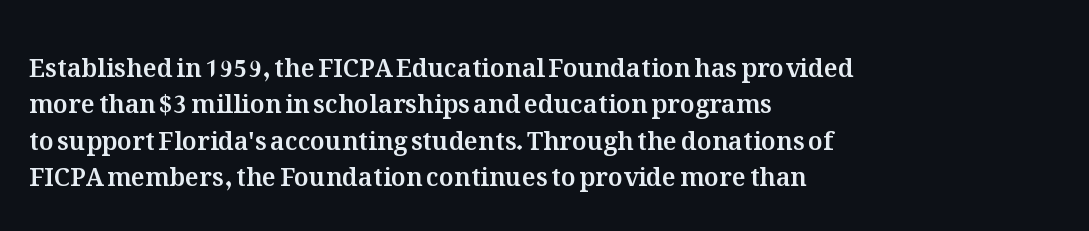
Q: Is the text italic (slanted)? A: No, it is upright.
Q: Is the text underlined? A: No.
Q: How is the paragraph aligned? A: Left-aligned.
Q: Is the spacing between letters normal or unusually wide? A: Normal.
Q: Is the spacing between lines tight, normal or loose? A: Normal.
